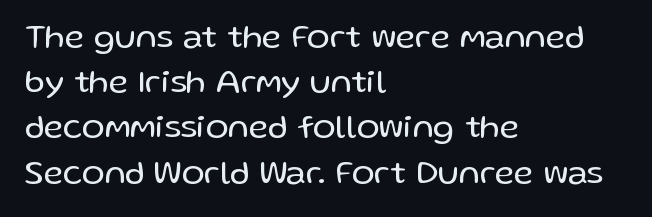
{"serif": "no", "italic": "no", "bold": "no", "weight": "regular", "width": "normal", "stroke_contrast": "low", "x_height": "medium", "monospaced": "no", "underline": "no", "align": "left", "line_spacing": "normal", "line_spacing_ratio": 1.33, "letter_spacing": "normal", "letter_spacing_em": 0.0, "glyph_px": 34}
